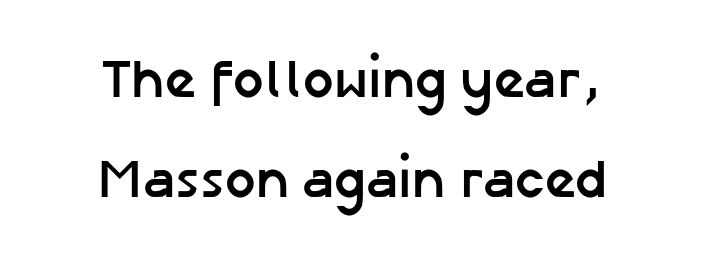
{"serif": "no", "italic": "no", "bold": "yes", "weight": "semibold", "width": "normal", "stroke_contrast": "low", "x_height": "medium", "monospaced": "no", "underline": "no", "align": "center", "line_spacing_ratio": 1.86, "letter_spacing": "normal", "letter_spacing_em": 0.0, "glyph_px": 54}
